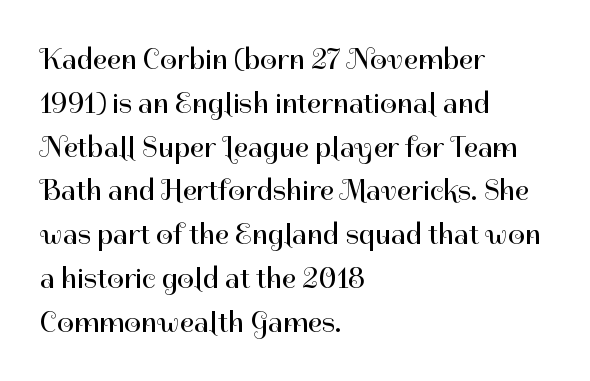
The image shows 30 px regular-weight sans-serif type, upright; set left-aligned, normal line spacing (1.46x), normal letter spacing, not underlined; high stroke contrast and a medium x-height.
